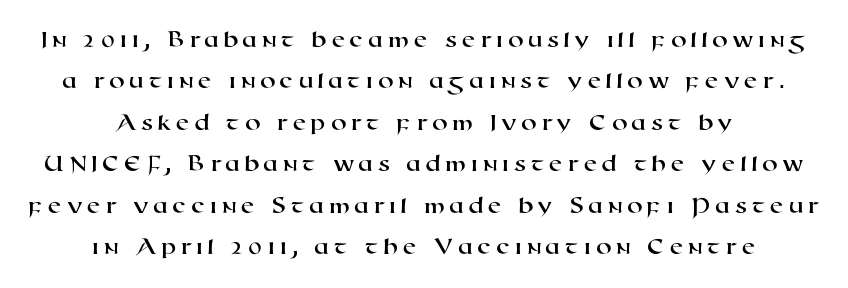
The image shows 25 px text type; set centered, normal line spacing (1.66x), not underlined.
